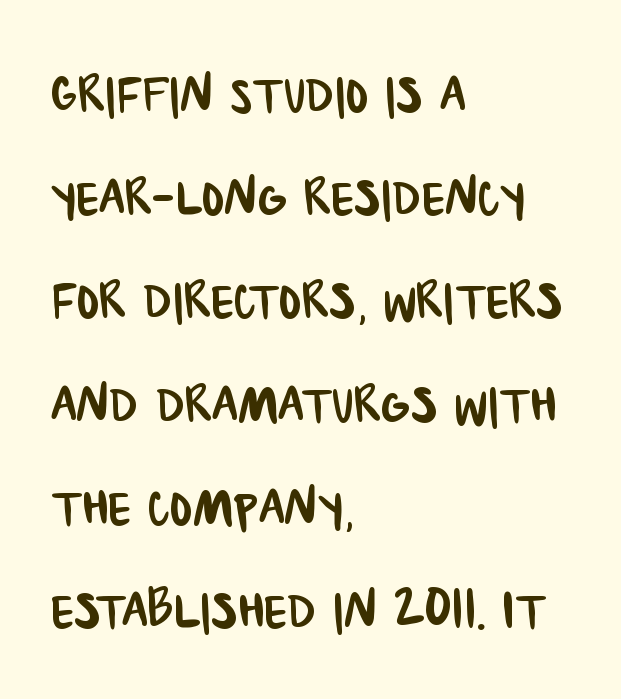
The image shows 67 px condensed sans-serif type; set left-aligned, normal line spacing (1.54x), normal letter spacing, not underlined; low stroke contrast and a large x-height.
